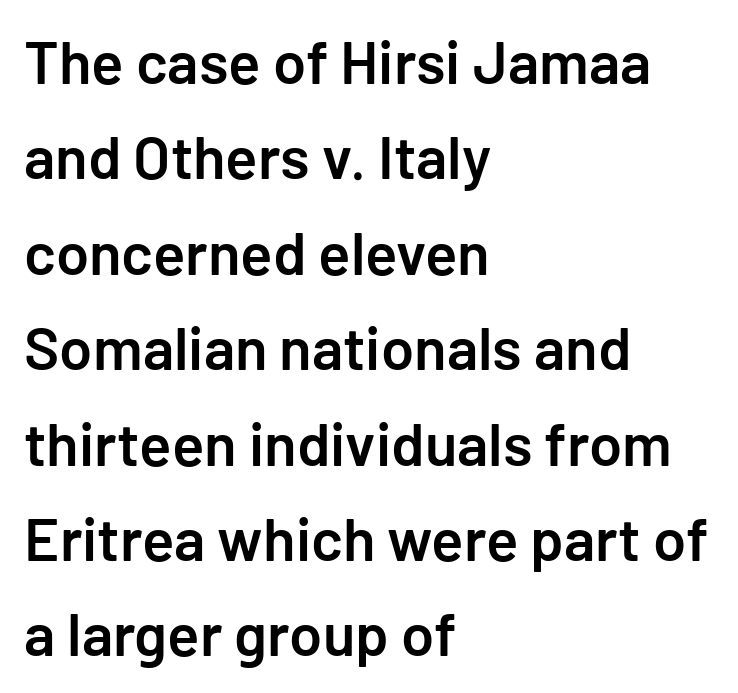
The image shows 60 px semibold sans-serif type, upright; set left-aligned, normal line spacing (1.59x), normal letter spacing, not underlined; low stroke contrast and a medium x-height.
